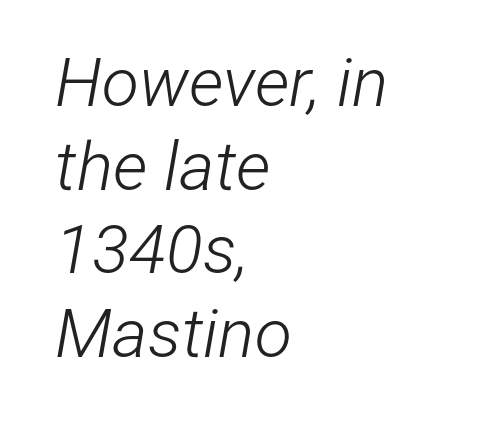
Q: Is the text bold? A: No.
Q: Is the text italic (slanted)? A: Yes, it leans right by about 12 degrees.
Q: Is the text underlined? A: No.
Q: How is the paragraph aligned? A: Left-aligned.
Q: Is the spacing between letters normal or unusually wide? A: Normal.
Q: Width (condensed, normal, or wide)? A: Condensed.
Q: Stroke contrast? A: Low.
Q: x-height? A: Medium.
Q: Monospaced? A: No.
